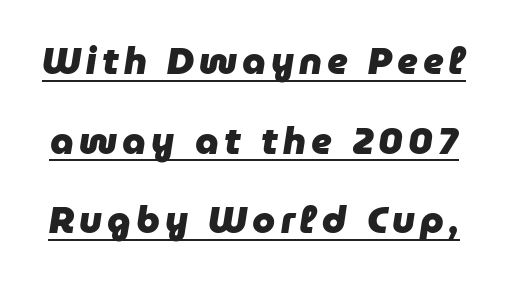
Q: Is the text bold? A: Yes.
Q: Is the text italic (slanted)? A: Yes, it leans right by about 9 degrees.
Q: Is the text underlined? A: Yes.
Q: Is the spacing between lines tight, normal or loose? A: Loose.
Q: Width (condensed, normal, or wide)? A: Normal.
Q: Stroke contrast? A: Low.
Q: x-height? A: Medium.
Q: Monospaced? A: No.
